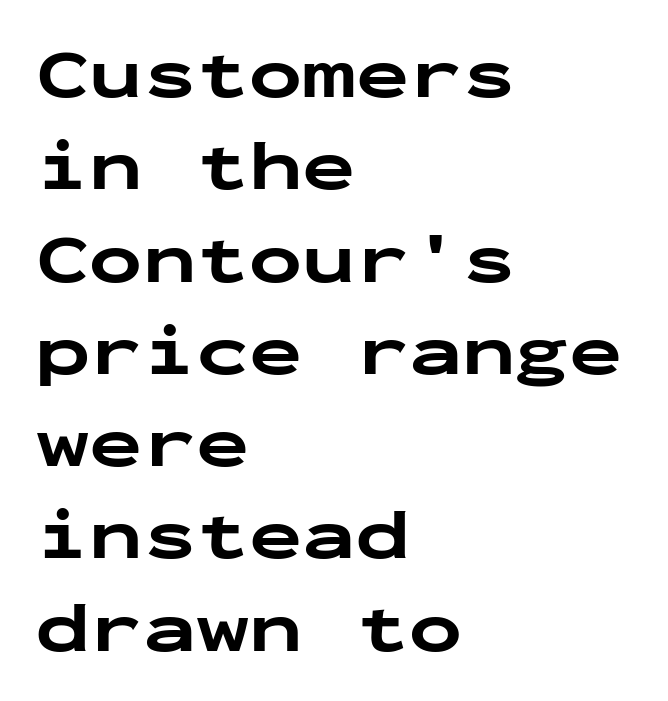
Q: Is the text bold? A: Yes.
Q: Is the text italic (slanted)? A: No, it is upright.
Q: Is the typeface a serif or a sans-serif typeface? A: Sans-serif.
Q: Is the text underlined? A: No.
Q: How is the paragraph aligned? A: Left-aligned.
Q: Is the spacing between letters normal or unusually wide? A: Normal.
Q: Is the spacing between lines tight, normal or loose? A: Normal.
Q: Width (condensed, normal, or wide)? A: Wide.
Q: Stroke contrast? A: Low.
Q: x-height? A: Medium.
Q: Monospaced? A: Yes.
